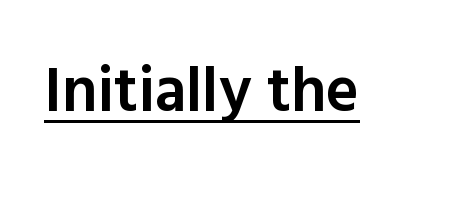
Nope, no serifs anywhere on these letters. Each word holds together tightly as a unit, with standard inter-letter gaps. This is the in-between weight designers call semibold or demi. You could not count columns in this text — the font is proportionally spaced. Each line of the rendering has a horizontal stroke beneath the glyphs.
